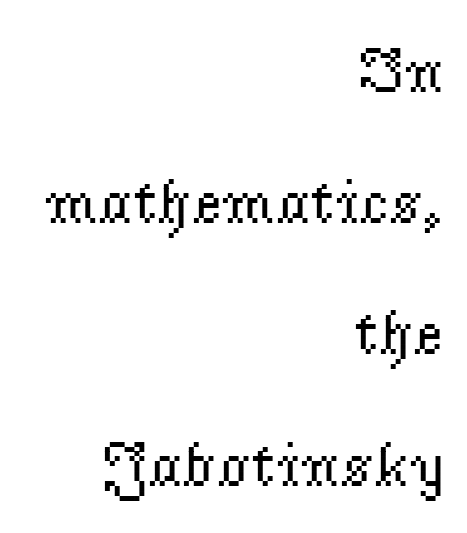
The passage shown is typed in a proportional face where columns would drift. The ragged edge is on the left, which tells us the setting is flush right. No italicization has been applied; the sample stays upright. Little horizontal feet cap the strokes, marking this as serif type. Summary of vertical rhythm: relaxed, with wide interline spacing. Stroke thickness stays within the range of a standard reading face or lighter.
